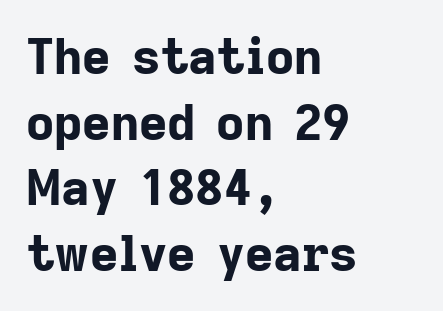
The image shows 49 px bold sans-serif type, upright; set left-aligned, normal line spacing (1.34x), normal letter spacing, not underlined; low stroke contrast and a medium x-height.
